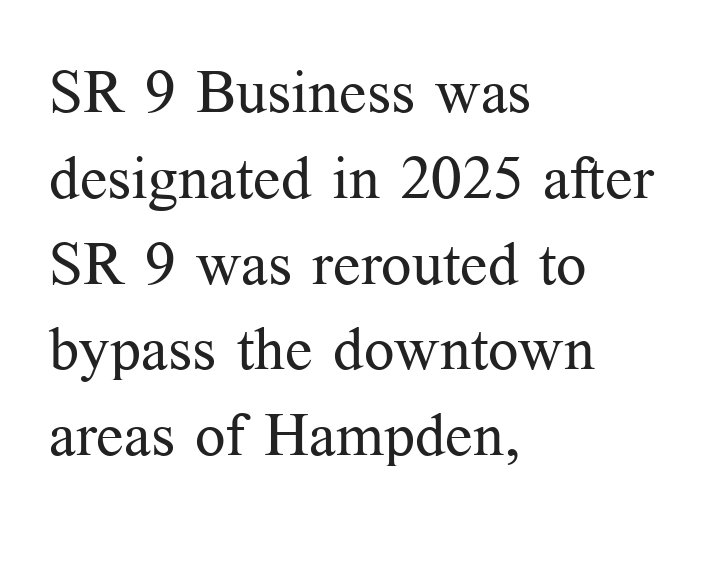
The image shows 60 px regular-weight serif type, upright; set left-aligned, normal line spacing (1.43x), normal letter spacing, not underlined; medium stroke contrast and a medium x-height.
